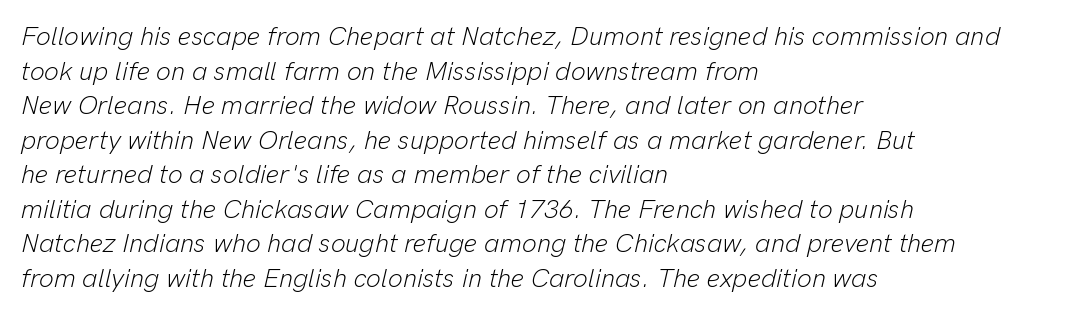
The rows are spaced the way most documents space them. The space beneath each line is pristine and unruled. Words appear dense and cohesive because spacing is normal. Line starts are locked; line ends wander. Weight: in the light-to-regular range. Posture: slanted.
